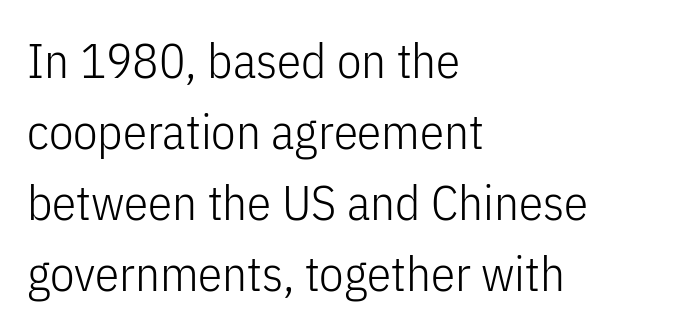
The image shows 49 px light, condensed sans-serif type, upright; set left-aligned, normal line spacing (1.45x), normal letter spacing, not underlined; low stroke contrast and a medium x-height.
